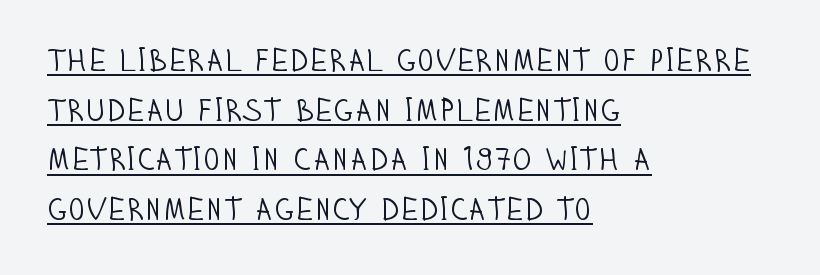
Q: Is the text bold? A: No.
Q: Is the text italic (slanted)? A: No, it is upright.
Q: Is the typeface a serif or a sans-serif typeface? A: Sans-serif.
Q: Is the text underlined? A: Yes.
Q: How is the paragraph aligned? A: Left-aligned.
Q: Is the spacing between letters normal or unusually wide? A: Normal.
Q: Is the spacing between lines tight, normal or loose? A: Normal.
Q: Width (condensed, normal, or wide)? A: Condensed.
Q: Stroke contrast? A: Low.
Q: x-height? A: Large.
Q: Monospaced? A: No.
